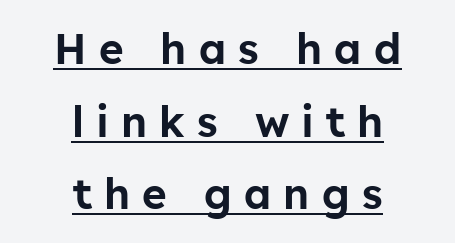
The font's upright variant was chosen for this text. Proportional: the letters do not fall into vertical columns. Short note: letters widely spaced. The rendered words wear a rule along their underside. Typographically, this falls in the sans-serif category.
